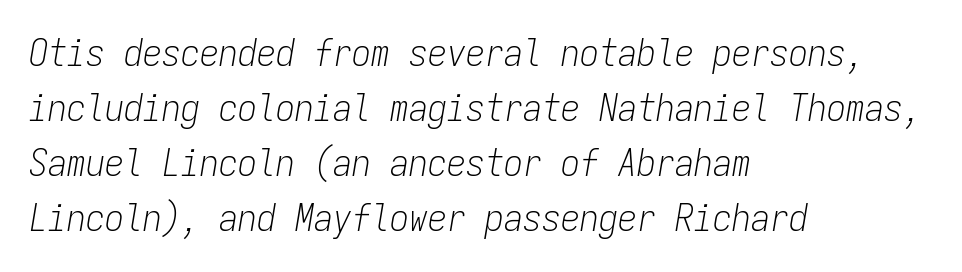
Q: Is the text bold? A: No.
Q: Is the text italic (slanted)? A: Yes, it leans right by about 9 degrees.
Q: Is the text underlined? A: No.
Q: How is the paragraph aligned? A: Left-aligned.
Q: Is the spacing between letters normal or unusually wide? A: Normal.
Q: Is the spacing between lines tight, normal or loose? A: Normal.
Q: Width (condensed, normal, or wide)? A: Condensed.
Q: Stroke contrast? A: Low.
Q: x-height? A: Medium.
Q: Monospaced? A: Yes.
